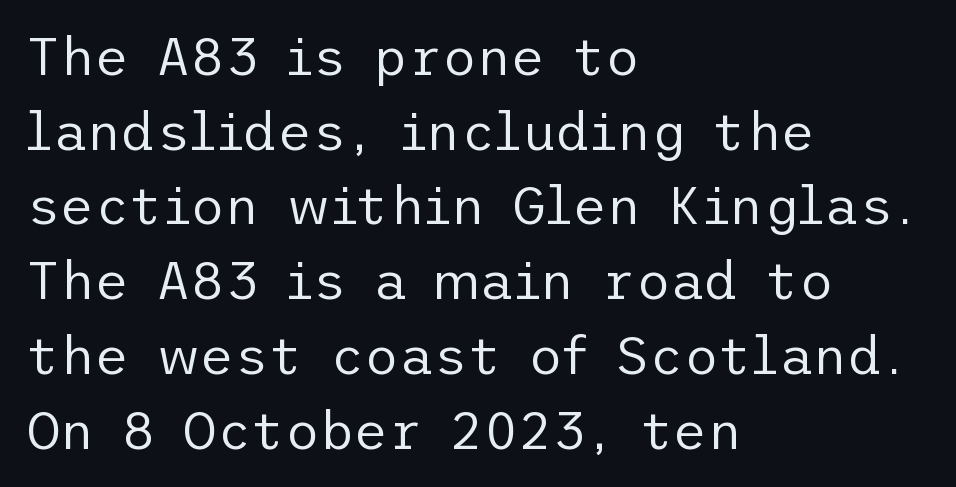
Q: Is the text bold? A: No.
Q: Is the text italic (slanted)? A: No, it is upright.
Q: Is the typeface a serif or a sans-serif typeface? A: Sans-serif.
Q: Is the text underlined? A: No.
Q: How is the paragraph aligned? A: Left-aligned.
Q: Is the spacing between letters normal or unusually wide? A: Normal.
Q: Is the spacing between lines tight, normal or loose? A: Normal.
Q: Width (condensed, normal, or wide)? A: Normal.
Q: Stroke contrast? A: Low.
Q: x-height? A: Medium.
